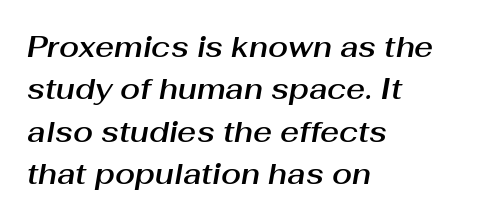
The image shows 29 px text type, italic (leaning right); set left-aligned, normal line spacing (1.46x), normal letter spacing, not underlined; medium stroke contrast and a medium x-height.
